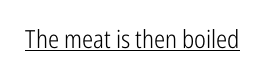
{"italic": "no", "bold": "no", "underline": "yes", "letter_spacing": "normal", "letter_spacing_em": 0.0, "glyph_px": 25}
